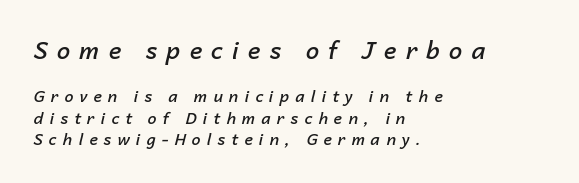
Display-style spreading of the glyphs; the letterfit is very open. Horizontal bands of white between lines are of average thickness. Reading top to bottom, the characters get smaller at the block break. Moderately thickened strokes mark this as semibold type.
